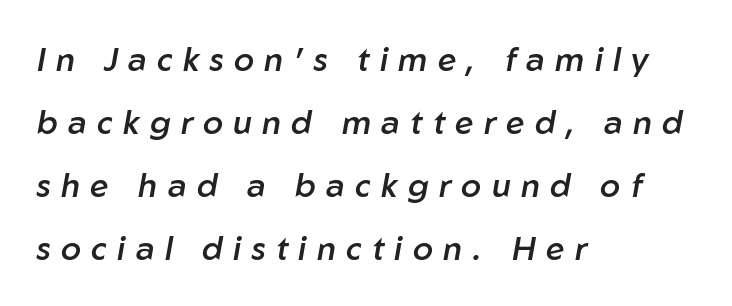
Alignment: flush left. Weight check: semibold — heavier than regular, not quite bold. The tracking reads as deliberately expanded to a designer's eye. Leading is clearly above the norm, producing a sparse column. The font's italic variant was chosen for this text.
